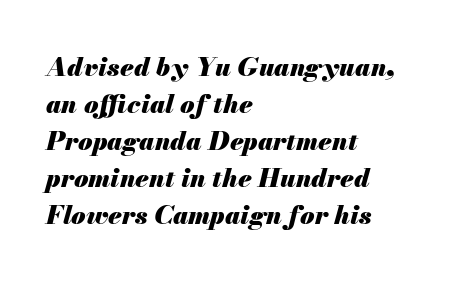
Designer's note — italics engaged. Default kerning and tracking; the words read as compact shapes. Horizontal alignment here is leftward, the default for most running prose. The rows are spaced the way most documents space them. Its strokes are broad and dark, the hallmark of bold type. Descenders hang freely into open space.
